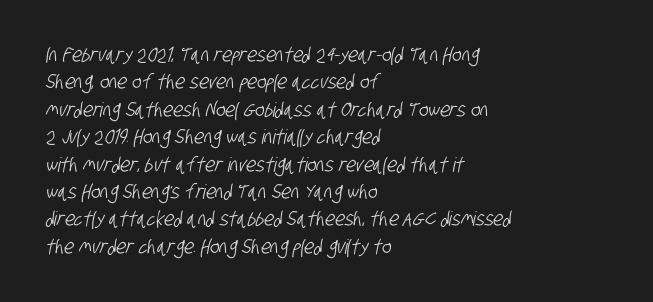
Q: Is the text underlined? A: No.
Q: How is the paragraph aligned? A: Left-aligned.
Q: Is the spacing between letters normal or unusually wide? A: Normal.
Q: Is the spacing between lines tight, normal or loose? A: Normal.
